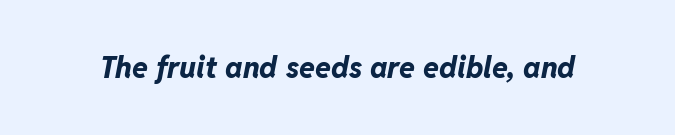
Q: Is the text bold? A: Yes.
Q: Is the text italic (slanted)? A: Yes, it leans right by about 11 degrees.
Q: Is the text underlined? A: No.
Q: Is the spacing between letters normal or unusually wide? A: Normal.
Q: Width (condensed, normal, or wide)? A: Normal.
Q: Stroke contrast? A: Low.
Q: x-height? A: Medium.
Q: Monospaced? A: No.
